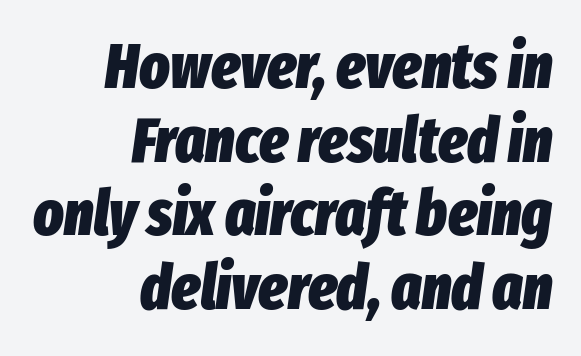
The letters sit at their default tracking, neither squeezed nor spread. The glyphs have the mass of a bold cut. Slanted lettering throughout. The string is rendered with underlining switched off. These lines are set flush right with a ragged left edge. Is this a fixed-width face? No — the glyphs have proportional, varying widths.
